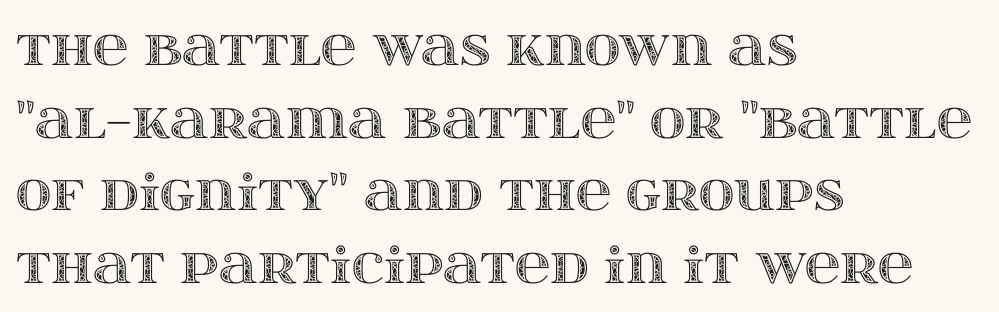
{"italic": "no", "width": "wide", "x_height": "large", "monospaced": "no", "underline": "no", "align": "left", "line_spacing": "normal", "line_spacing_ratio": 1.48, "letter_spacing": "normal", "letter_spacing_em": 0.0, "glyph_px": 49}
